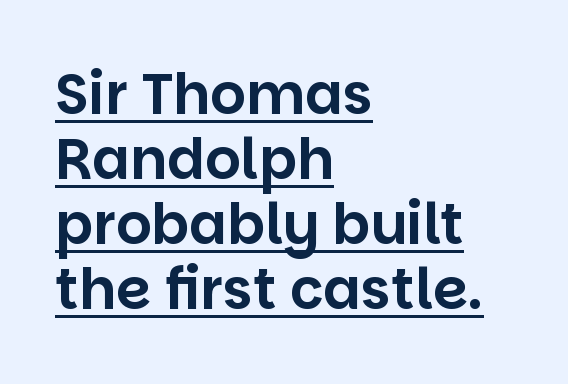
A typesetter would call this proportional, since set widths differ per character. A sans-serif font was chosen for this passage. Reading down the block, your eye returns to a fixed left position each line. Posture: vertical. The typesetter has applied underlining to the passage shown.
